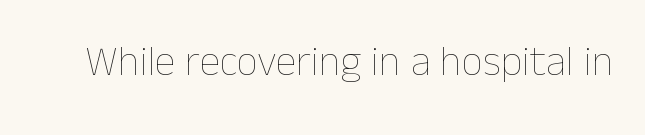
Q: Is the text bold? A: No.
Q: Is the text italic (slanted)? A: No, it is upright.
Q: Is the text underlined? A: No.
Q: Is the spacing between letters normal or unusually wide? A: Normal.
Q: Width (condensed, normal, or wide)? A: Normal.
Q: Stroke contrast? A: Low.
Q: x-height? A: Medium.
Q: Monospaced? A: No.
